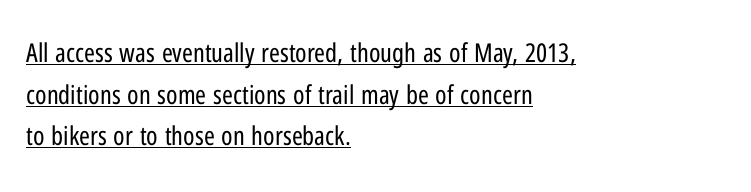
Q: Is the text bold? A: No.
Q: Is the text italic (slanted)? A: No, it is upright.
Q: Is the text underlined? A: Yes.
Q: How is the paragraph aligned? A: Left-aligned.
Q: Is the spacing between letters normal or unusually wide? A: Normal.
Q: Is the spacing between lines tight, normal or loose? A: Normal.
